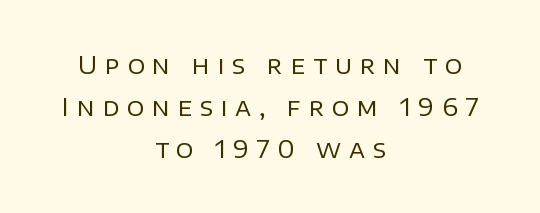
Q: Is the text bold? A: No.
Q: Is the text italic (slanted)? A: No, it is upright.
Q: Is the text underlined? A: No.
Q: How is the paragraph aligned? A: Centered.
Q: Is the spacing between letters normal or unusually wide? A: Unusually wide.
